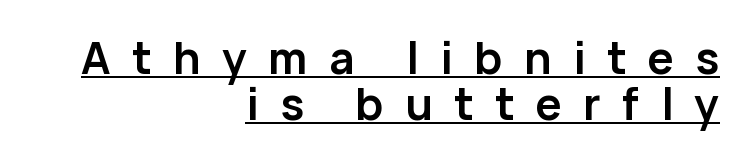
Q: Is the text bold? A: Yes.
Q: Is the text italic (slanted)? A: No, it is upright.
Q: Is the typeface a serif or a sans-serif typeface? A: Sans-serif.
Q: Is the text underlined? A: Yes.
Q: How is the paragraph aligned? A: Right-aligned.
Q: Is the spacing between letters normal or unusually wide? A: Unusually wide.
Q: Is the spacing between lines tight, normal or loose? A: Tight.
Q: Width (condensed, normal, or wide)? A: Normal.
Q: Stroke contrast? A: Low.
Q: x-height? A: Medium.
Q: Monospaced? A: No.
